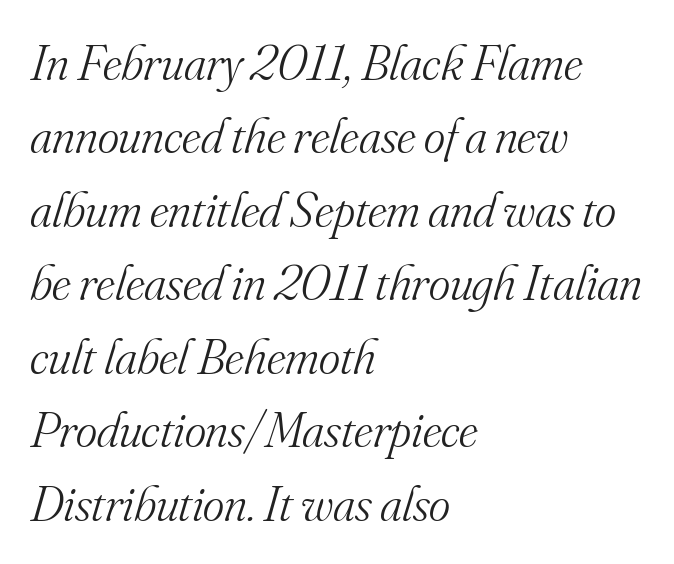
The image shows 51 px light serif type, italic (leaning right); set left-aligned, normal line spacing (1.44x), normal letter spacing, not underlined; medium stroke contrast and a small x-height.
